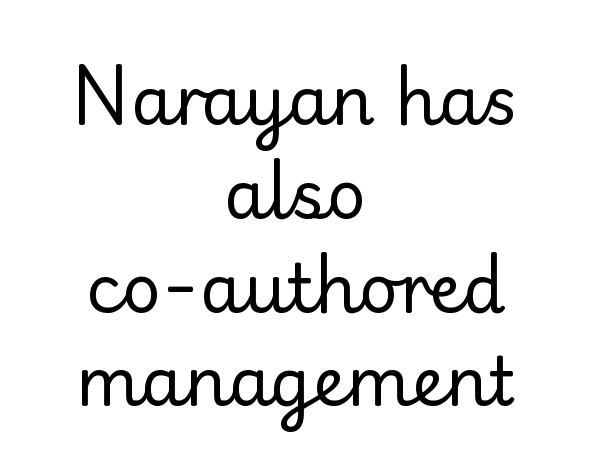
{"serif": "yes", "italic": "no", "bold": "no", "weight": "regular", "width": "normal", "stroke_contrast": "low", "x_height": "small", "monospaced": "no", "underline": "no", "align": "center", "line_spacing": "normal", "line_spacing_ratio": 1.4, "letter_spacing": "normal", "letter_spacing_em": 0.0, "glyph_px": 67}
